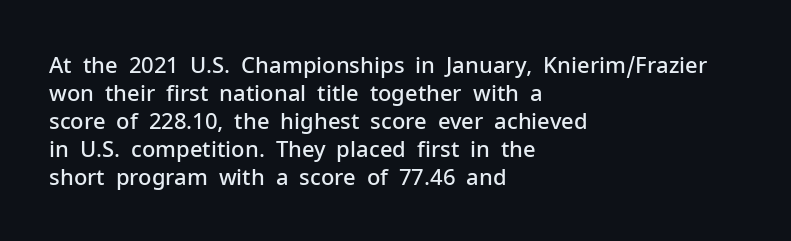
The image shows 22 px text type, upright; set left-aligned, normal line spacing (1.27x), normal letter spacing, not underlined.
